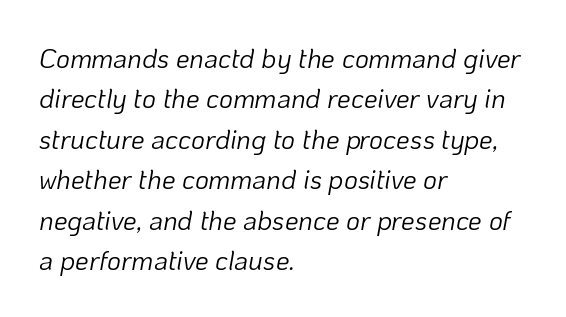
Q: Is the text bold? A: No.
Q: Is the text italic (slanted)? A: Yes, it leans right by about 10 degrees.
Q: Is the text underlined? A: No.
Q: How is the paragraph aligned? A: Left-aligned.
Q: Is the spacing between letters normal or unusually wide? A: Normal.
Q: Is the spacing between lines tight, normal or loose? A: Normal.
